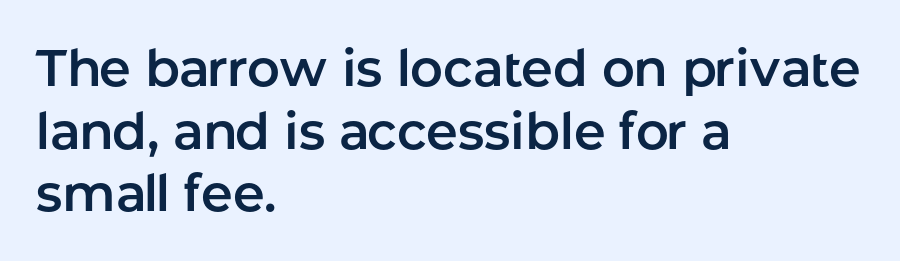
The image shows 51 px sans-serif type, upright; set left-aligned, line spacing 1.23x, normal letter spacing, not underlined; low stroke contrast and a medium x-height.
